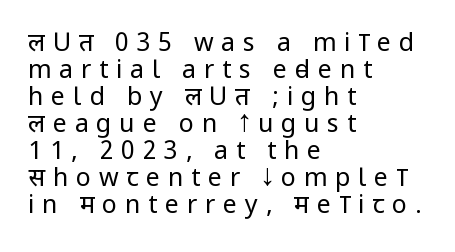
{"italic": "no", "bold": "no", "underline": "no", "align": "left", "line_spacing": "tight", "line_spacing_ratio": 1.08, "letter_spacing": "wide", "letter_spacing_em": 0.31, "glyph_px": 25}
